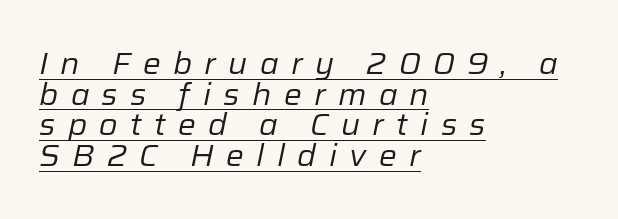
Q: Is the text bold? A: No.
Q: Is the text italic (slanted)? A: Yes, it leans right by about 12 degrees.
Q: Is the text underlined? A: Yes.
Q: How is the paragraph aligned? A: Left-aligned.
Q: Is the spacing between letters normal or unusually wide? A: Unusually wide.
Q: Is the spacing between lines tight, normal or loose? A: Tight.
Q: Width (condensed, normal, or wide)? A: Normal.
Q: Stroke contrast? A: Low.
Q: x-height? A: Medium.
Q: Monospaced? A: No.
